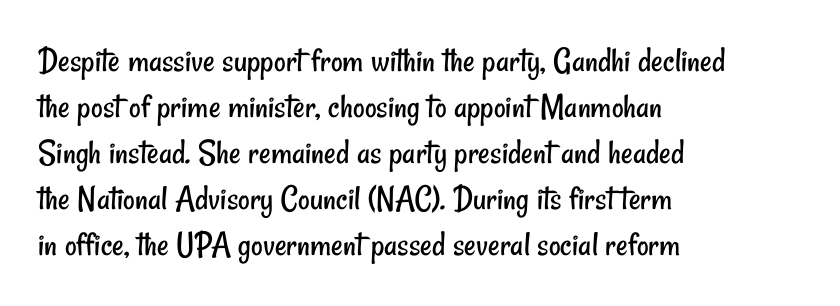
The image shows 36 px regular-weight, condensed sans-serif type; set left-aligned, normal line spacing (1.28x), normal letter spacing, not underlined; low stroke contrast and a small x-height.
